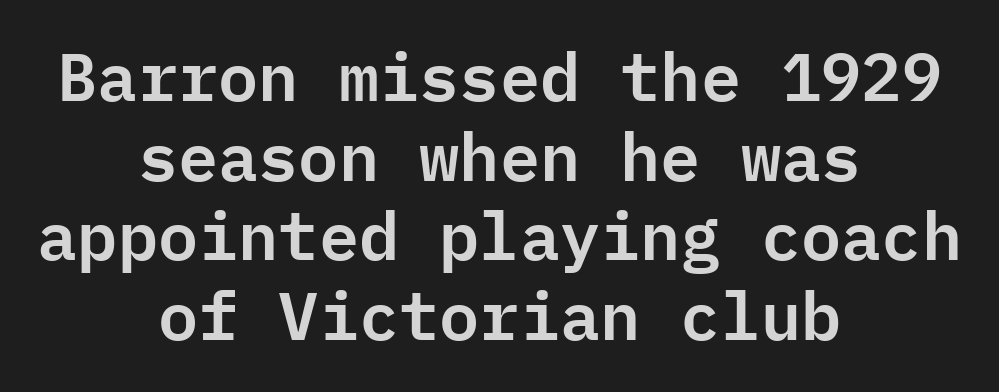
Spacing verdict: monospaced, one width for all characters. Note: no serifs on the glyphs. Look at the tracking — it's just the regular setting, nothing added. This rendering features lettering with no underline.
